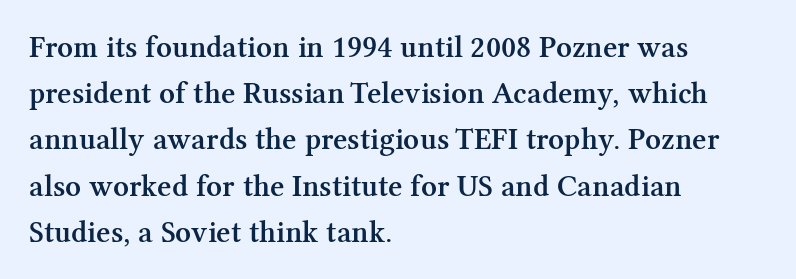
{"serif": "yes", "italic": "no", "bold": "semi", "weight": "semibold", "width": "normal", "stroke_contrast": "medium", "x_height": "medium", "monospaced": "no", "underline": "no", "align": "left", "line_spacing": "normal", "line_spacing_ratio": 1.49, "letter_spacing": "normal", "letter_spacing_em": 0.0, "glyph_px": 31}
